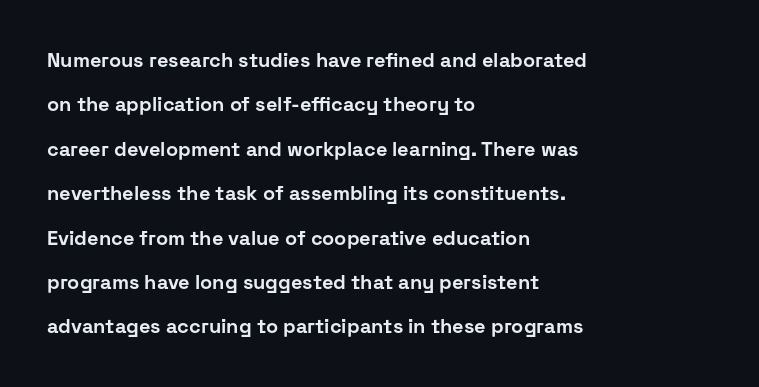
{"italic": "no", "bold": "yes", "underline": "no", "align": "left", "line_spacing": "loose", "line_spacing_ratio": 2.22, "letter_spacing": "normal", "letter_spacing_em": 0.0, "glyph_px": 20}
